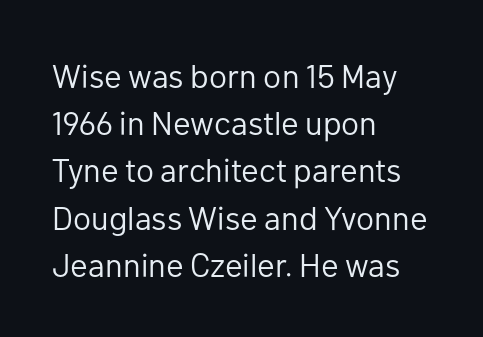
Q: Is the text bold? A: No.
Q: Is the text italic (slanted)? A: No, it is upright.
Q: Is the typeface a serif or a sans-serif typeface? A: Sans-serif.
Q: Is the text underlined? A: No.
Q: How is the paragraph aligned? A: Left-aligned.
Q: Is the spacing between letters normal or unusually wide? A: Normal.
Q: Is the spacing between lines tight, normal or loose? A: Normal.
Q: Width (condensed, normal, or wide)? A: Normal.
Q: Stroke contrast? A: Low.
Q: x-height? A: Medium.
Q: Monospaced? A: No.
